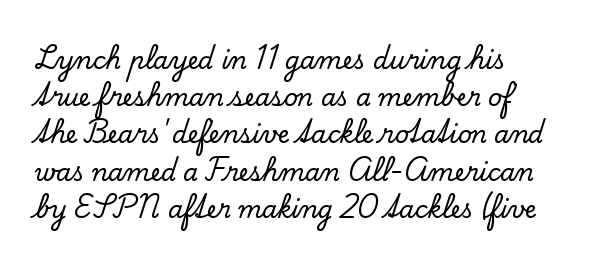
Check under the words: just untouched page. The gaps between neighbouring characters are ordinary and unremarkable. Vertical spacing — default.
